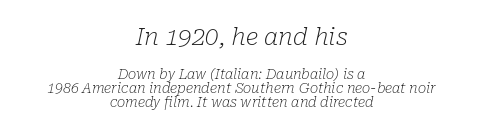
The image shows 24 px text type, italic (leaning right); set centered, tight line spacing (1.02x), normal letter spacing, not underlined; the first (top) block is 1.71x larger.
